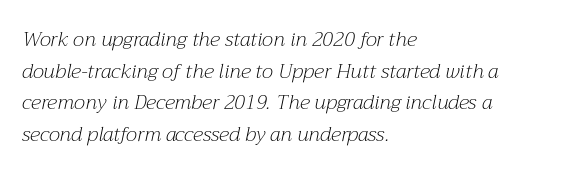
Nothing unusual about the tracking: characters are spaced as the font intends. No chunkiness to these letters — they're not bold. The axis of the letterforms is tilted away from vertical. The ragged edge is on the right, which tells us the setting is flush left.
